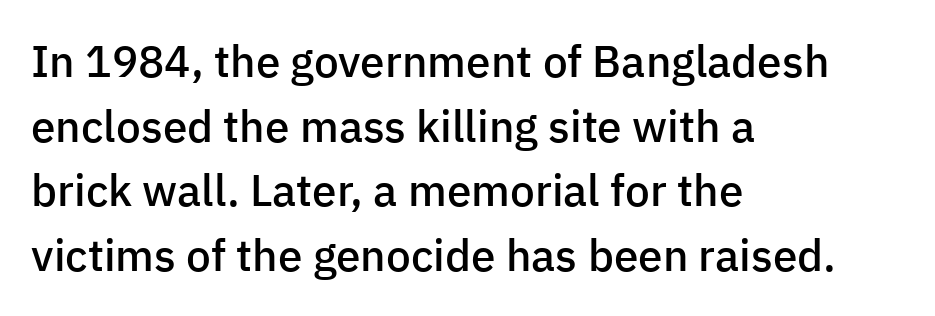
The image shows 44 px semibold sans-serif type, upright; set left-aligned, normal line spacing (1.47x), normal letter spacing, not underlined; low stroke contrast and a medium x-height.
